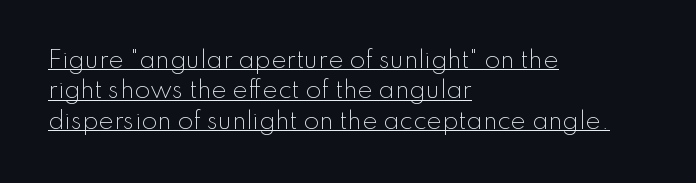
{"italic": "no", "bold": "no", "underline": "yes", "align": "left", "line_spacing": "normal", "line_spacing_ratio": 1.32, "letter_spacing": "normal", "letter_spacing_em": 0.0, "glyph_px": 23}
